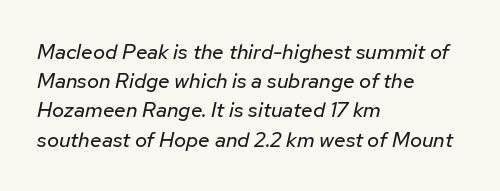
The glyphs are unaccompanied by any horizontal stroke below them. This sample uses plain, unmodified letter spacing. Italic? Definitely — the glyphs are oblique. Bold? No — there's no thickening of the strokes. If you drew a ruler down the left edge, every line would touch it.
